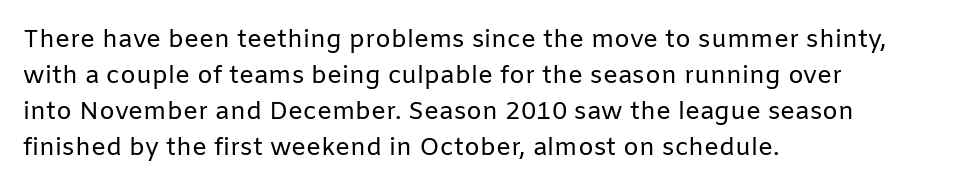
The image shows 25 px text type, upright; set left-aligned, normal line spacing (1.44x), normal letter spacing, not underlined.
